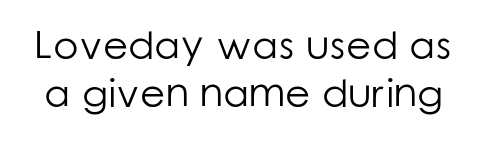
A typesetter would call this proportional, since set widths differ per character. Designer's note — italics off, roman on. Each letter's strokes conclude bluntly, with no projecting serifs. The letters look calm and open, with moderate or lighter stems. There is no visible air inserted between adjacent glyphs.
